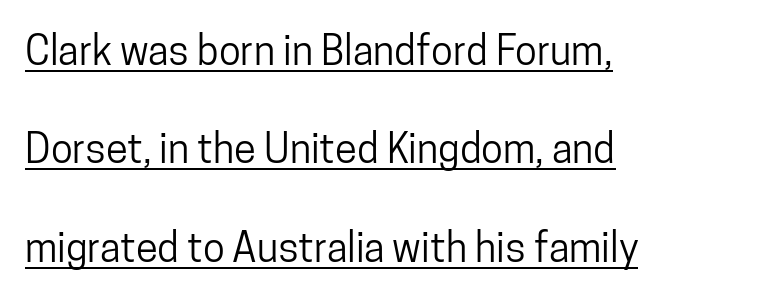
Q: Is the text italic (slanted)? A: No, it is upright.
Q: Is the typeface a serif or a sans-serif typeface? A: Sans-serif.
Q: Is the text underlined? A: Yes.
Q: How is the paragraph aligned? A: Left-aligned.
Q: Is the spacing between letters normal or unusually wide? A: Normal.
Q: Is the spacing between lines tight, normal or loose? A: Loose.
Q: Width (condensed, normal, or wide)? A: Condensed.
Q: Stroke contrast? A: Low.
Q: x-height? A: Medium.
Q: Monospaced? A: No.
